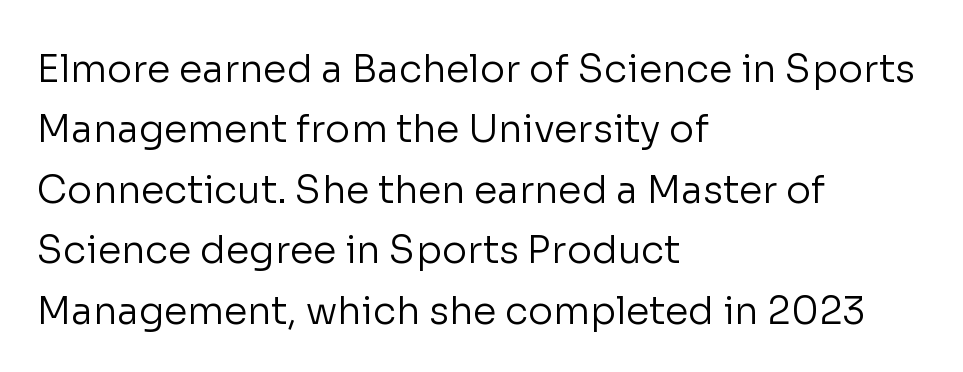
A typesetter would call this proportional, since set widths differ per character. Serif or sans? Sans — the stroke terminals are bare. Visually the block forms a straight wall on the left and a jagged coastline on the right. Honestly, there is no underline to notice here at all. The specimen reads as upright at a glance.
